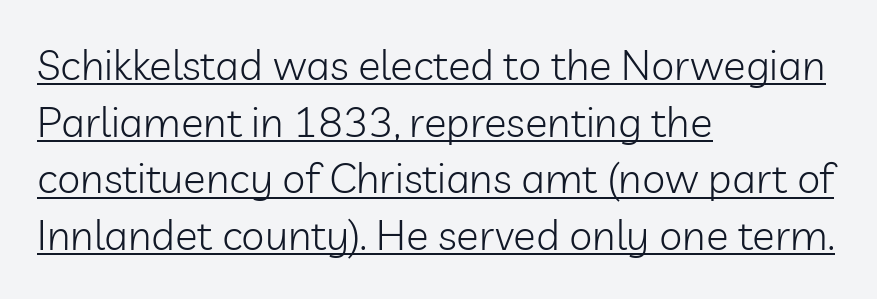
The image shows 42 px light sans-serif type, upright; set left-aligned, normal line spacing (1.35x), normal letter spacing, underlined; low stroke contrast and a medium x-height.
